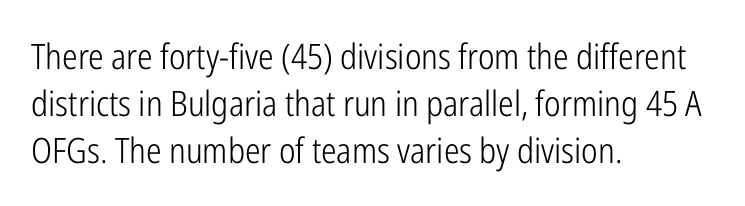
The image shows 35 px light, condensed sans-serif type, upright; set left-aligned, normal line spacing (1.35x), normal letter spacing, not underlined; low stroke contrast and a medium x-height.
